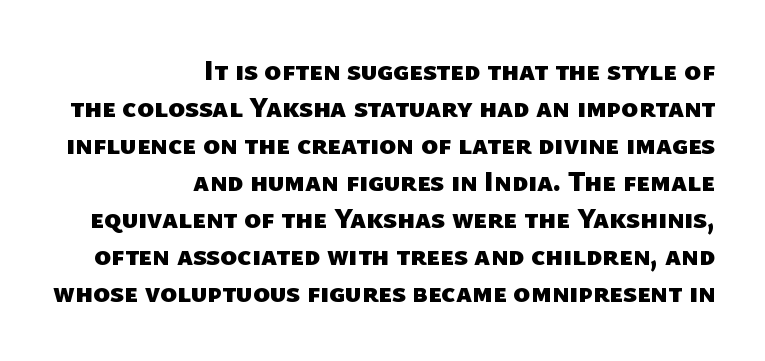
Line spacing here is normal. Letter spacing: default. Each line ends at the same right margin while the left side varies. Descenders hang freely into open space. Looks like regular typesetting: each glyph gets only the width it needs. Nope, no serifs anywhere on these letters.
